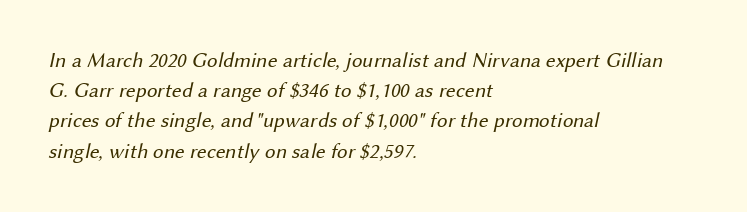
{"bold": "no", "underline": "no", "align": "left", "line_spacing": "normal", "line_spacing_ratio": 1.44, "letter_spacing": "normal", "letter_spacing_em": 0.0, "glyph_px": 21}
